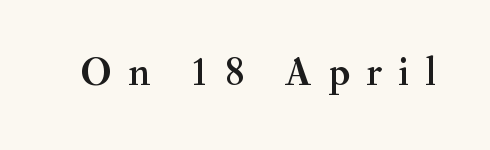
{"serif": "yes", "italic": "no", "bold": "semi", "weight": "semibold", "width": "normal", "stroke_contrast": "medium", "x_height": "small", "monospaced": "no", "underline": "no", "letter_spacing": "wide", "letter_spacing_em": 0.39, "glyph_px": 41}
